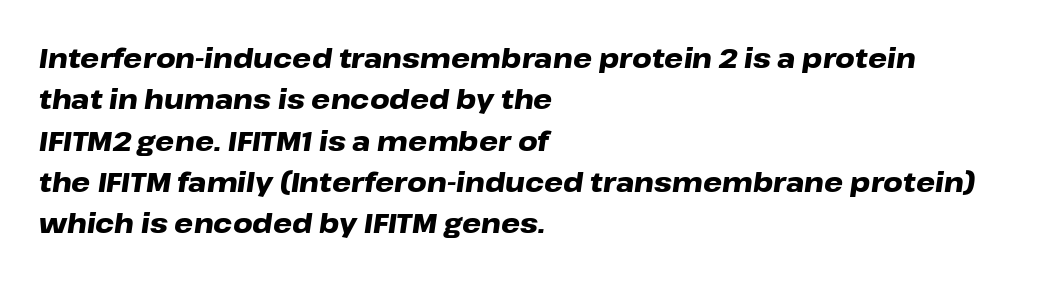
{"italic": "yes", "lean": "right", "slant_degrees": 8, "bold": "yes", "underline": "no", "align": "left", "line_spacing": "normal", "line_spacing_ratio": 1.53, "letter_spacing": "normal", "letter_spacing_em": 0.0, "glyph_px": 27}
